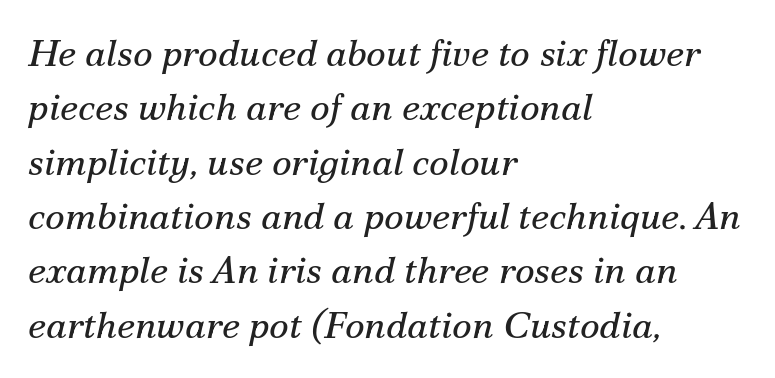
Q: Is the text bold? A: No.
Q: Is the text italic (slanted)? A: Yes, it leans right by about 12 degrees.
Q: Is the typeface a serif or a sans-serif typeface? A: Serif.
Q: Is the text underlined? A: No.
Q: How is the paragraph aligned? A: Left-aligned.
Q: Is the spacing between letters normal or unusually wide? A: Normal.
Q: Is the spacing between lines tight, normal or loose? A: Normal.
Q: Width (condensed, normal, or wide)? A: Normal.
Q: Stroke contrast? A: Medium.
Q: x-height? A: Small.
Q: Monospaced? A: No.
